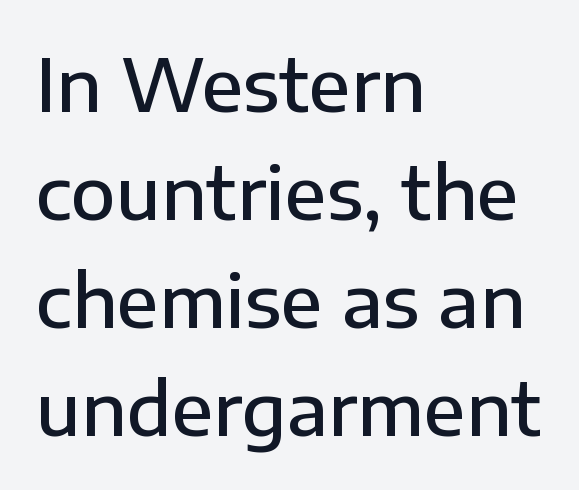
{"serif": "no", "italic": "no", "bold": "semi", "weight": "semibold", "width": "normal", "stroke_contrast": "low", "x_height": "medium", "monospaced": "no", "underline": "no", "align": "left", "line_spacing": "normal", "line_spacing_ratio": 1.48, "letter_spacing": "normal", "letter_spacing_em": 0.0, "glyph_px": 73}
